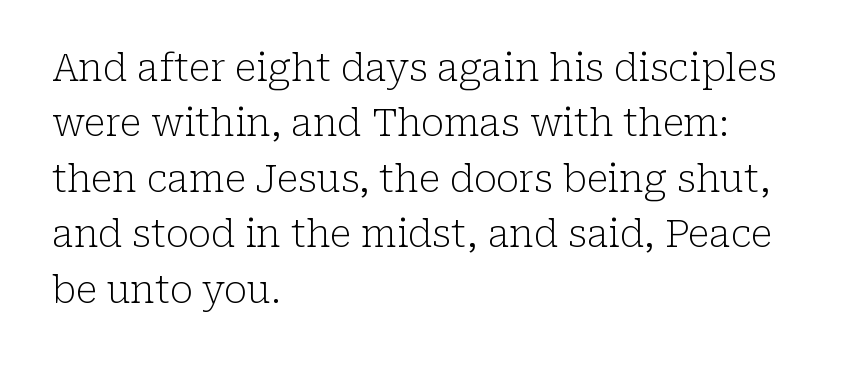
The image shows 38 px light serif type, upright; set left-aligned, normal line spacing (1.46x), normal letter spacing, not underlined; low stroke contrast and a medium x-height.
